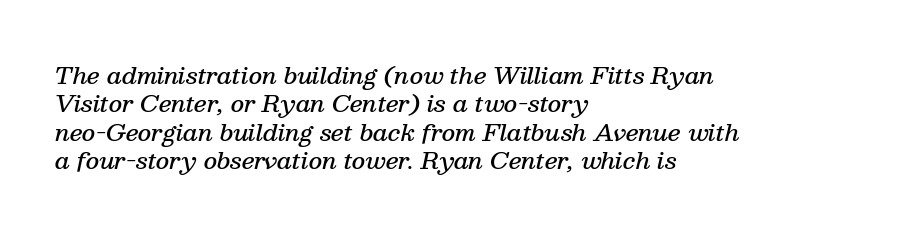
Q: Is the text bold? A: Semi-bold.
Q: Is the text italic (slanted)? A: Yes, it leans right by about 13 degrees.
Q: Is the text underlined? A: No.
Q: How is the paragraph aligned? A: Left-aligned.
Q: Is the spacing between letters normal or unusually wide? A: Normal.
